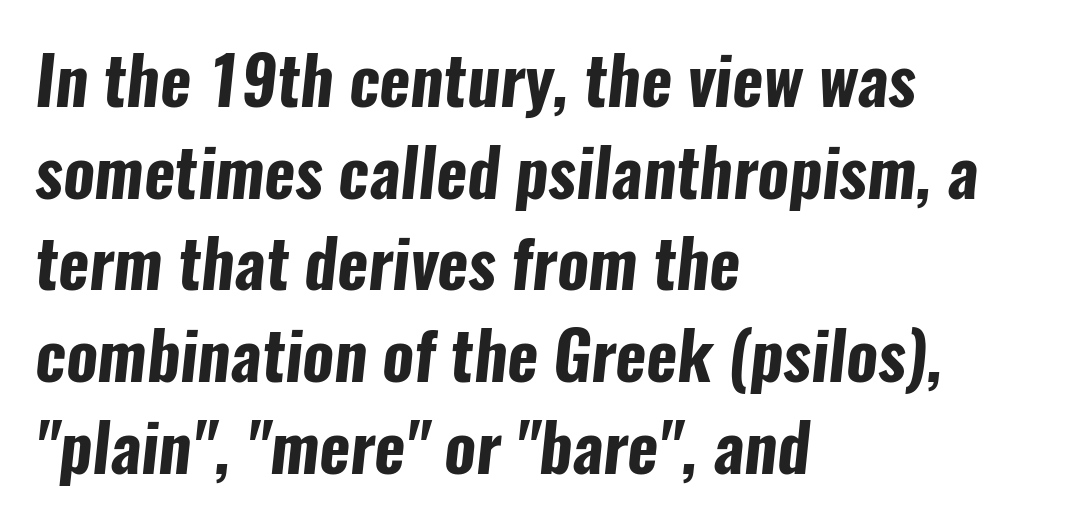
{"serif": "no", "bold": "yes", "weight": "bold", "width": "condensed", "stroke_contrast": "low", "x_height": "medium", "monospaced": "no", "underline": "no", "align": "left", "line_spacing": "normal", "line_spacing_ratio": 1.39, "letter_spacing": "normal", "letter_spacing_em": 0.0, "glyph_px": 66}
